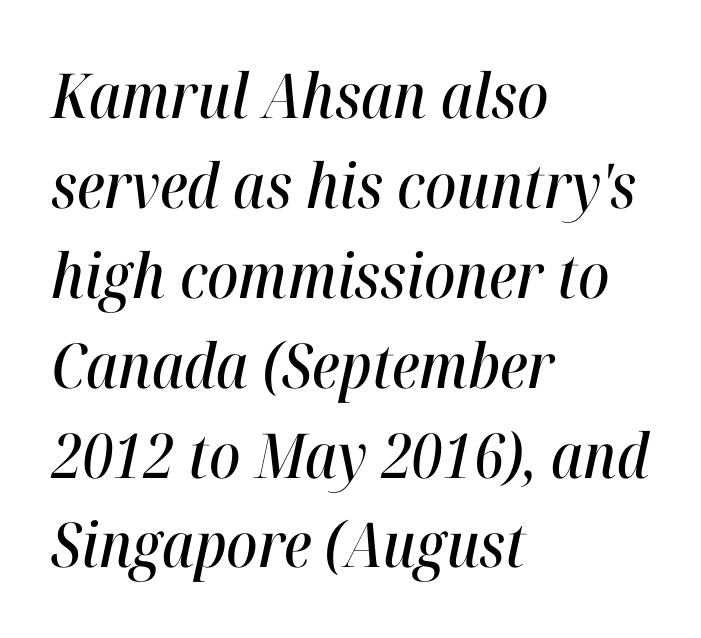
These lines stack with their left ends in a neat column. The letters are slanted; this is an italic face. Characters follow at the spacing the type designer built in. Letters rest on an invisible, unmarked baseline.
